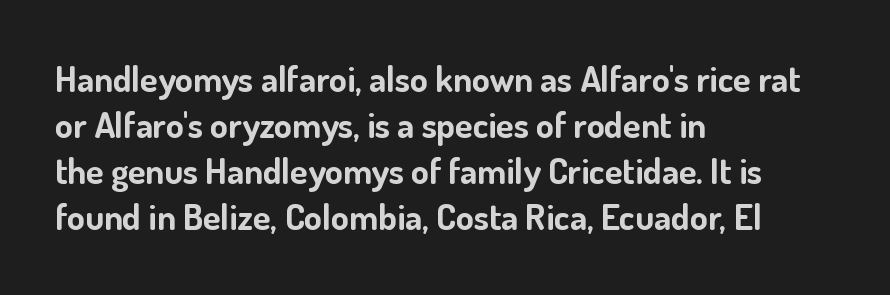
In terms of letterform style, serifs are entirely absent. Line spacing here is normal. Glance below the letters and you will spot only blank space. Heavy-handed strokes throughout: this text is bold. Default kerning and tracking; the words read as compact shapes.
